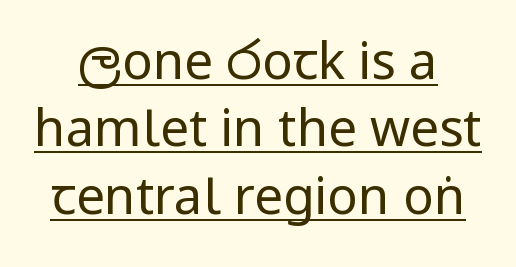
Q: Is the text bold? A: No.
Q: Is the text italic (slanted)? A: No, it is upright.
Q: Is the typeface a serif or a sans-serif typeface? A: Sans-serif.
Q: Is the text underlined? A: Yes.
Q: How is the paragraph aligned? A: Centered.
Q: Is the spacing between letters normal or unusually wide? A: Normal.
Q: Is the spacing between lines tight, normal or loose? A: Normal.
Q: Width (condensed, normal, or wide)? A: Condensed.
Q: Stroke contrast? A: Low.
Q: x-height? A: Large.
Q: Monospaced? A: No.
